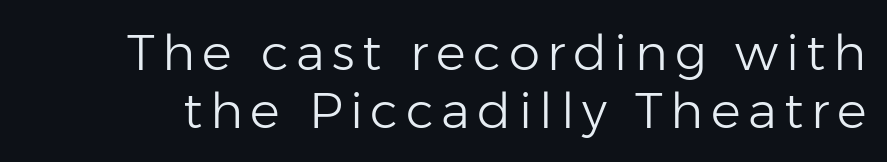
{"serif": "no", "italic": "no", "bold": "no", "weight": "light", "width": "normal", "stroke_contrast": "low", "x_height": "medium", "monospaced": "no", "underline": "no", "line_spacing_ratio": 1.16, "glyph_px": 50}
